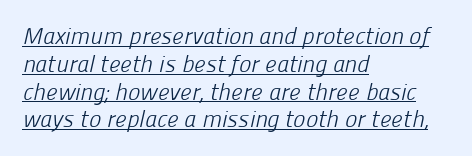
Q: Is the text bold? A: No.
Q: Is the text underlined? A: Yes.
Q: How is the paragraph aligned? A: Left-aligned.
Q: Is the spacing between letters normal or unusually wide? A: Normal.
